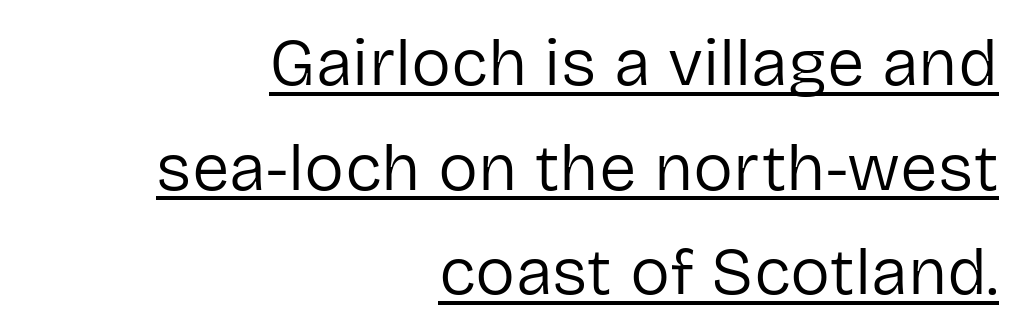
The font's upright variant was chosen for this text. Do the characters align in a grid? No, the font is proportional. The face used here appears with an underline applied. How would I describe the line gaps? Plain and ordinary.
